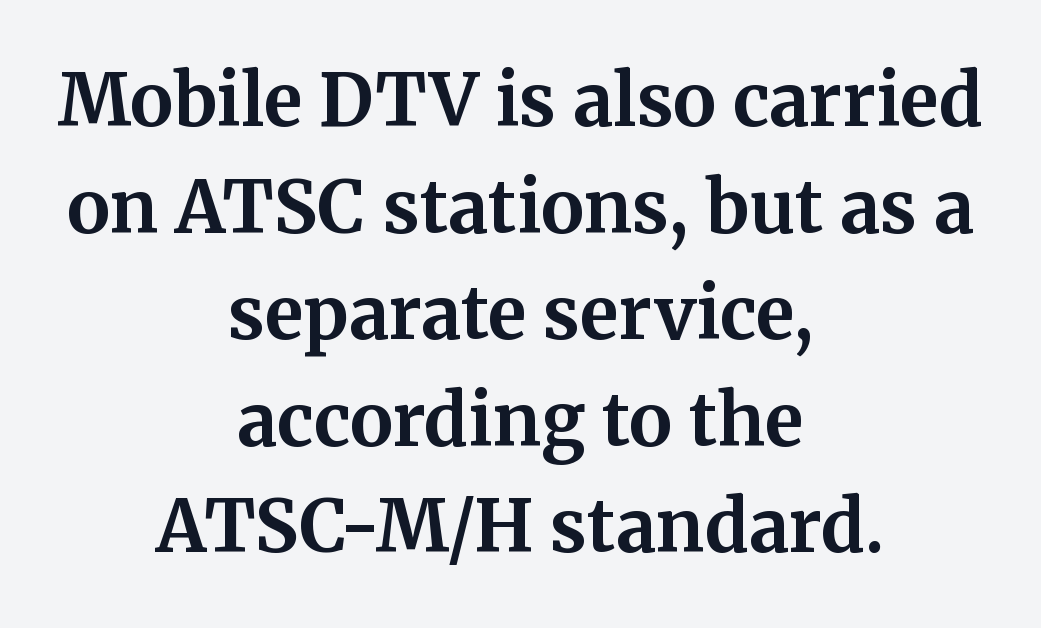
The image shows 72 px bold serif type, upright; set centered, normal line spacing (1.48x), normal letter spacing, not underlined; medium stroke contrast and a medium x-height.
